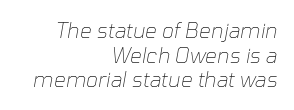
The image shows 21 px text type, italic (leaning right); set right-aligned, line spacing 1.17x, normal letter spacing, not underlined.
